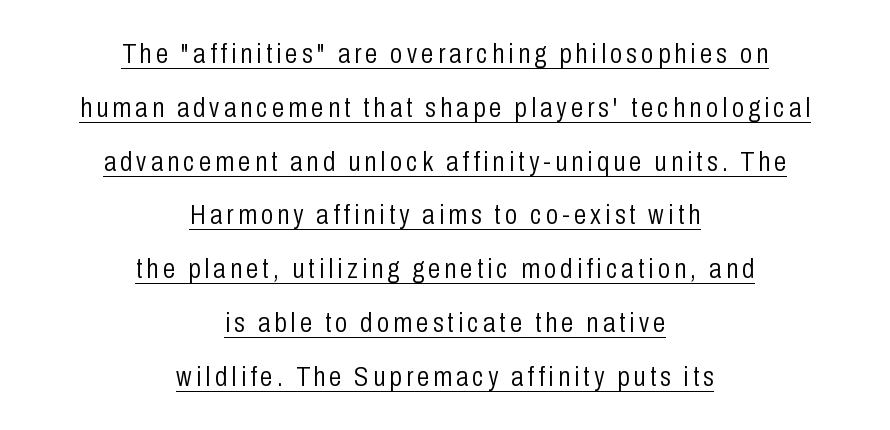
Letters have the restrained weight of plain body copy at most. Unlike italic type, these characters show no tilt at all. Varying glyph widths throughout — classic text-font behaviour. This block would shrink considerably if given ordinary leading; it's expanded now. Notice how the passage keeps no hard edge, just a central spine.
